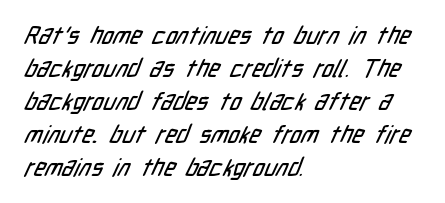
The image shows 24 px text type; set left-aligned, normal line spacing (1.37x), normal letter spacing, not underlined.
